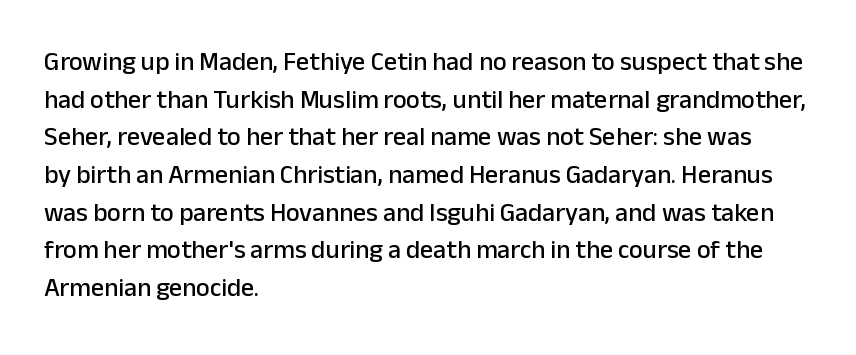
Which margin do the lines hug? The left one — the right edge is uneven. This sample uses plain, unmodified letter spacing. Glance below the letters and you will spot only blank space. Baseline-to-baseline distance is the conventional proportion of letter height.
